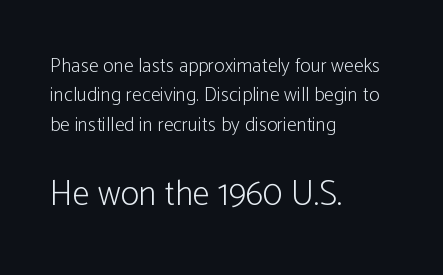
Lines of text with bare space underneath. Is the block centered? No — it sits flush against the left margin. The type is set solid horizontally, with unmodified tracking. Nope, no serifs anywhere on these letters. The space between consecutive lines is moderate.
